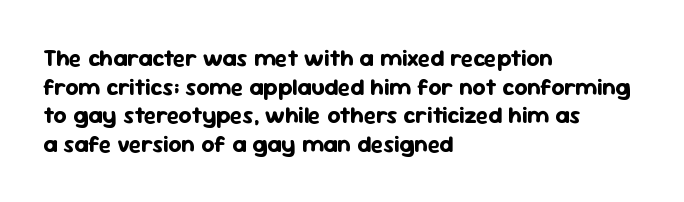
Q: Is the text bold? A: Yes.
Q: Is the text italic (slanted)? A: No, it is upright.
Q: Is the text underlined? A: No.
Q: How is the paragraph aligned? A: Left-aligned.
Q: Is the spacing between letters normal or unusually wide? A: Normal.
